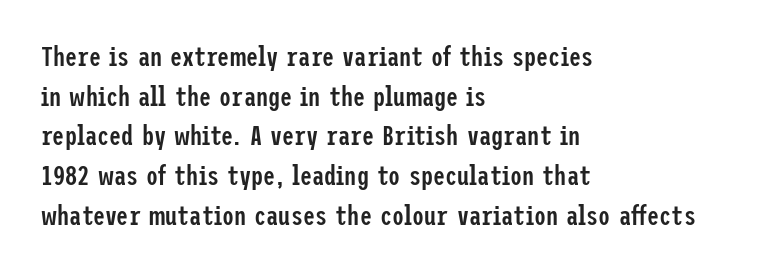
Q: Is the text bold? A: Semi-bold.
Q: Is the text italic (slanted)? A: No, it is upright.
Q: Is the text underlined? A: No.
Q: How is the paragraph aligned? A: Left-aligned.
Q: Is the spacing between letters normal or unusually wide? A: Normal.
Q: Is the spacing between lines tight, normal or loose? A: Normal.
